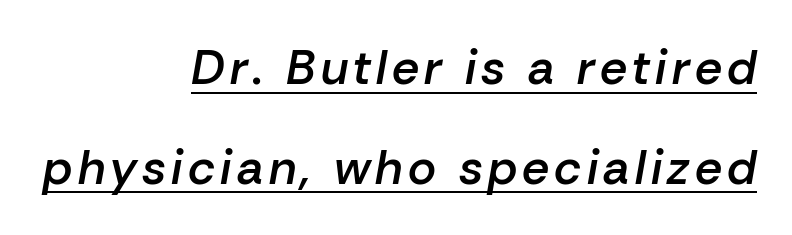
A somewhat darkened texture: the type is semibold rather than bold. Emphasis-style slanted type is in use. The setting favours the right margin, as signatures and pull-quotes sometimes do. These characters rest on top of a visible drawn line. This block would shrink considerably if given ordinary leading; it's expanded now. The rendering uses natural spacing where letterforms have individual widths.
